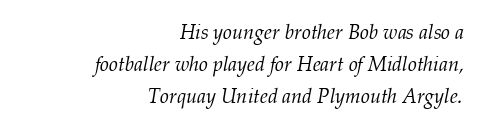
The image shows 20 px text type, italic (leaning right); set right-aligned, normal line spacing (1.6x), normal letter spacing, not underlined.
